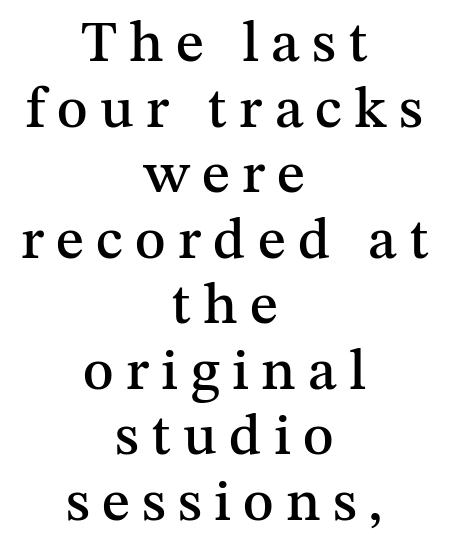
{"serif": "yes", "italic": "no", "width": "normal", "stroke_contrast": "medium", "x_height": "medium", "monospaced": "no", "underline": "no", "align": "center", "line_spacing": "tight", "line_spacing_ratio": 1.13, "letter_spacing": "wide", "letter_spacing_em": 0.21, "glyph_px": 58}
